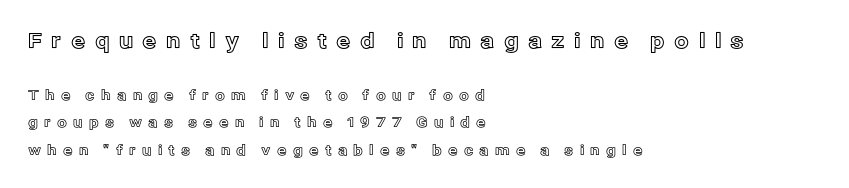
Successive baselines arrive slowly, with a big drop between each. If you drew a ruler down the left edge, every line would touch it. The baseline area is clear. Two sizes are in play, and the larger belongs to the first block. The type is letterspaced generously, with wide tracking. Tall strokes in this sample are plumb rather than angled.
